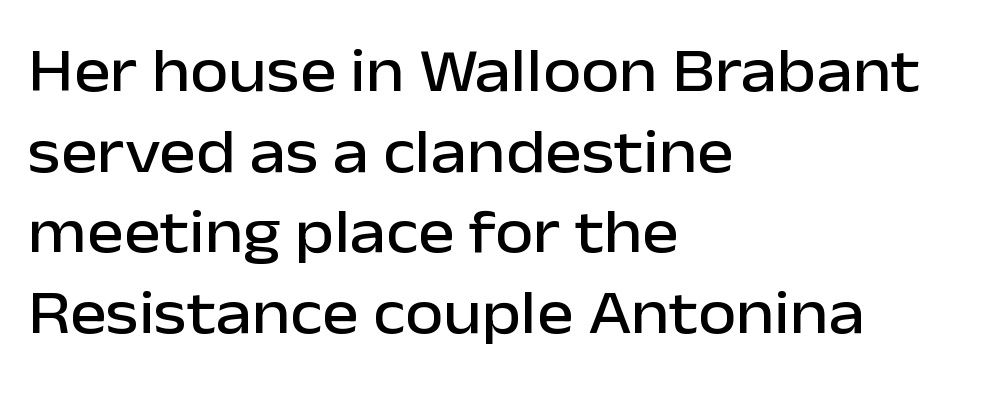
A typesetter would mark this as roman, not italic. The glyphs in this specimen are sans serif. Summary of vertical rhythm: regular, with standard interline spacing. A typesetter would call this proportional, since set widths differ per character.
